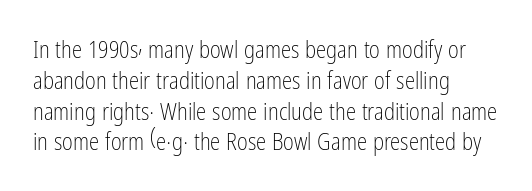
The image shows 23 px text type, upright; set left-aligned, normal line spacing (1.34x), normal letter spacing, not underlined.
